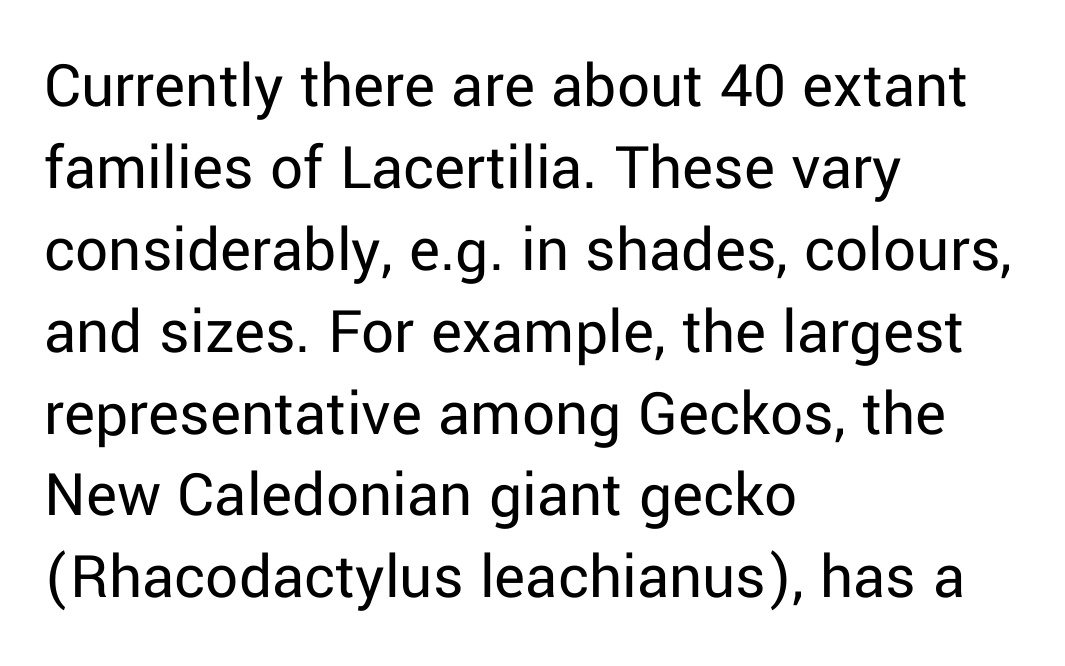
{"serif": "no", "italic": "no", "bold": "no", "weight": "regular", "width": "normal", "stroke_contrast": "low", "x_height": "medium", "monospaced": "no", "underline": "no", "align": "left", "line_spacing": "normal", "line_spacing_ratio": 1.26, "letter_spacing": "normal", "letter_spacing_em": 0.0, "glyph_px": 65}
